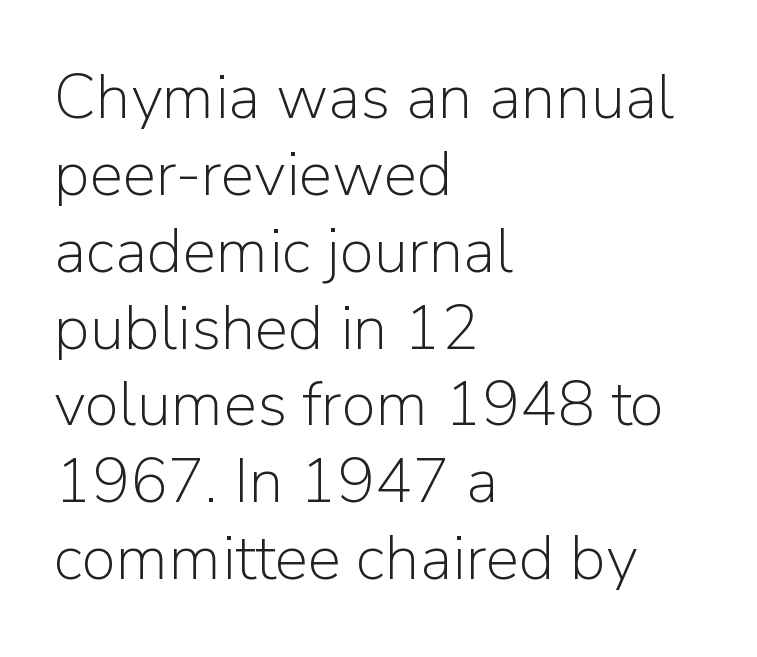
The image shows 63 px light sans-serif type, upright; set left-aligned, line spacing 1.22x, normal letter spacing, not underlined; low stroke contrast and a medium x-height.
